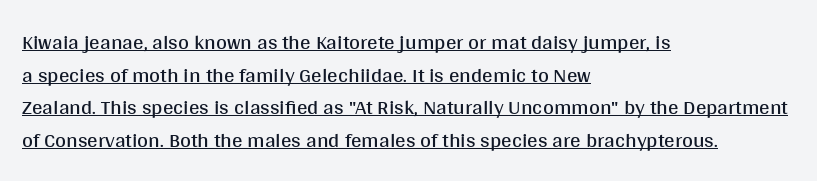
The image shows 21 px text type, upright; set left-aligned, normal line spacing (1.55x), normal letter spacing, underlined.
